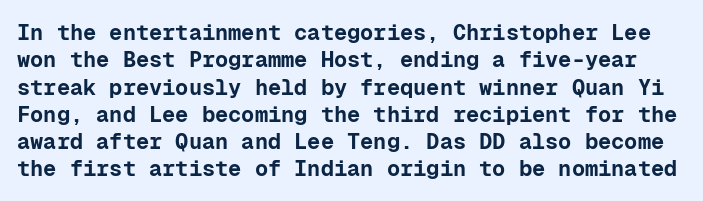
The image shows 22 px bold type, upright; set line spacing 1.24x, normal letter spacing, not underlined.
